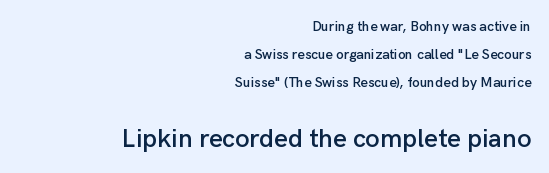
The setting favours the right margin, as signatures and pull-quotes sometimes do. Compare the two chunks: the lower has the greater cap height. Spacing between characters is what you'd get straight out of the box. It's the straight-up-and-down kind of type. Students, observe: this is what heavily led, spacious text looks like.
